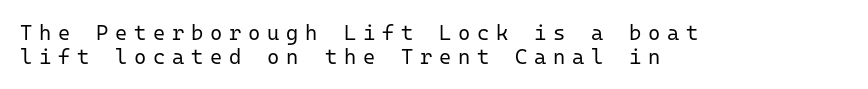
{"italic": "no", "bold": "no", "underline": "no", "align": "left", "line_spacing": "tight", "line_spacing_ratio": 1.13, "letter_spacing": "wide", "letter_spacing_em": 0.32, "glyph_px": 21}
